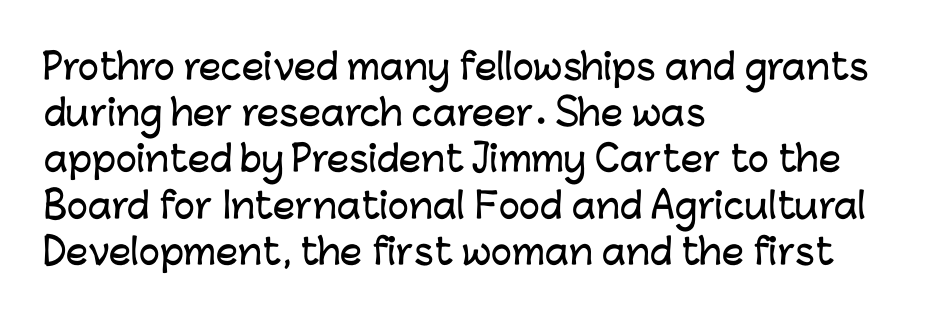
The image shows 35 px sans-serif type, upright; set left-aligned, normal line spacing (1.32x), normal letter spacing, not underlined; low stroke contrast and a medium x-height.
